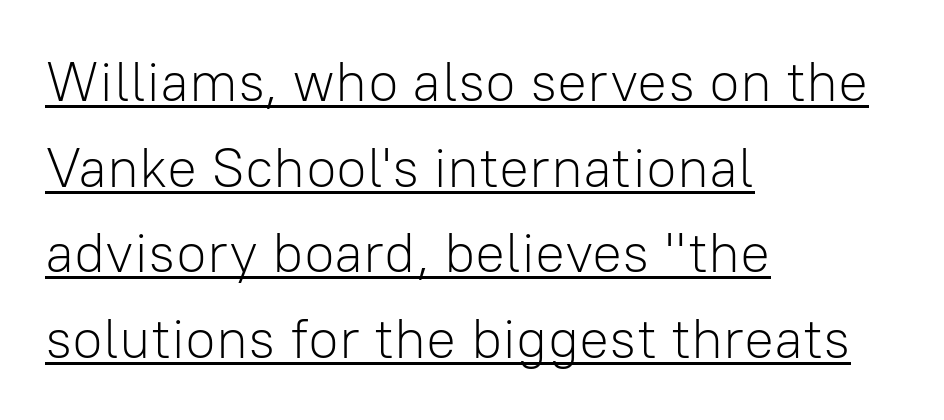
{"serif": "no", "italic": "no", "bold": "no", "weight": "light", "width": "normal", "stroke_contrast": "low", "x_height": "medium", "monospaced": "no", "underline": "yes", "align": "left", "line_spacing": "normal", "line_spacing_ratio": 1.53, "letter_spacing": "normal", "letter_spacing_em": 0.0, "glyph_px": 56}
